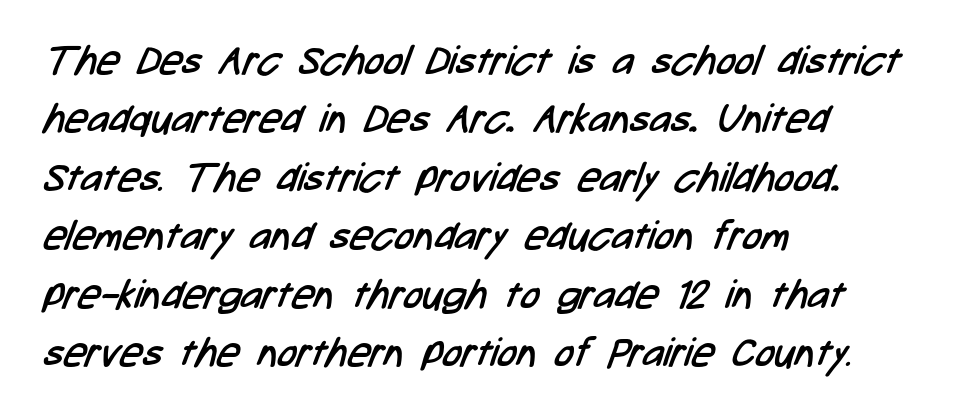
The image shows 40 px regular-weight, condensed sans-serif type; set left-aligned, normal line spacing (1.46x), normal letter spacing, not underlined; low stroke contrast and a medium x-height.
